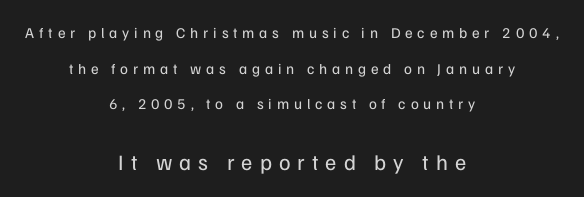
{"italic": "no", "bold": "no", "underline": "no", "align": "center", "line_spacing": "loose", "line_spacing_ratio": 2.38, "letter_spacing": "wide", "letter_spacing_em": 0.32, "larger_block": "second", "size_ratio": 1.47, "glyph_px": 22}
